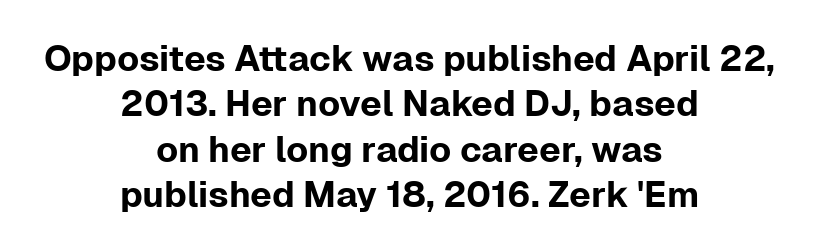
Q: Is the text italic (slanted)? A: No, it is upright.
Q: Is the typeface a serif or a sans-serif typeface? A: Sans-serif.
Q: Is the text underlined? A: No.
Q: How is the paragraph aligned? A: Centered.
Q: Is the spacing between letters normal or unusually wide? A: Normal.
Q: Is the spacing between lines tight, normal or loose? A: Normal.
Q: Width (condensed, normal, or wide)? A: Normal.
Q: Stroke contrast? A: Low.
Q: x-height? A: Medium.
Q: Monospaced? A: No.
